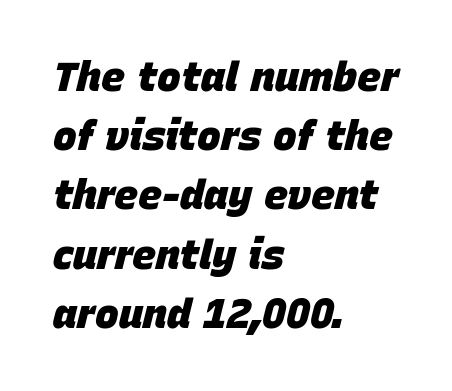
Q: Is the text bold? A: Yes.
Q: Is the text italic (slanted)? A: Yes, it leans right by about 15 degrees.
Q: Is the text underlined? A: No.
Q: How is the paragraph aligned? A: Left-aligned.
Q: Is the spacing between letters normal or unusually wide? A: Normal.
Q: Is the spacing between lines tight, normal or loose? A: Normal.
Q: Width (condensed, normal, or wide)? A: Normal.
Q: Stroke contrast? A: Low.
Q: x-height? A: Large.
Q: Monospaced? A: No.
